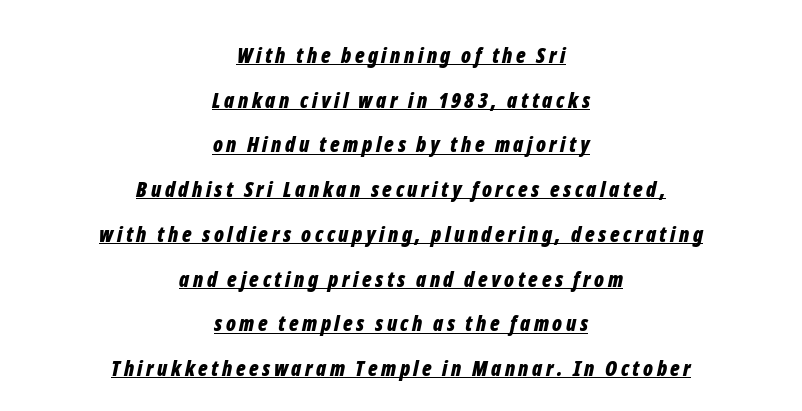
{"italic": "yes", "lean": "right", "slant_degrees": 12, "bold": "yes", "underline": "yes", "align": "center", "line_spacing": "loose", "line_spacing_ratio": 2.13, "glyph_px": 21}
